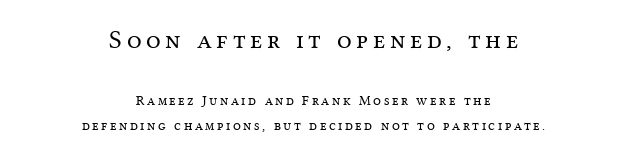
The image shows 26 px text type, upright; set centered, line spacing 1.81x, not underlined; the first (top) block is 1.86x larger.
